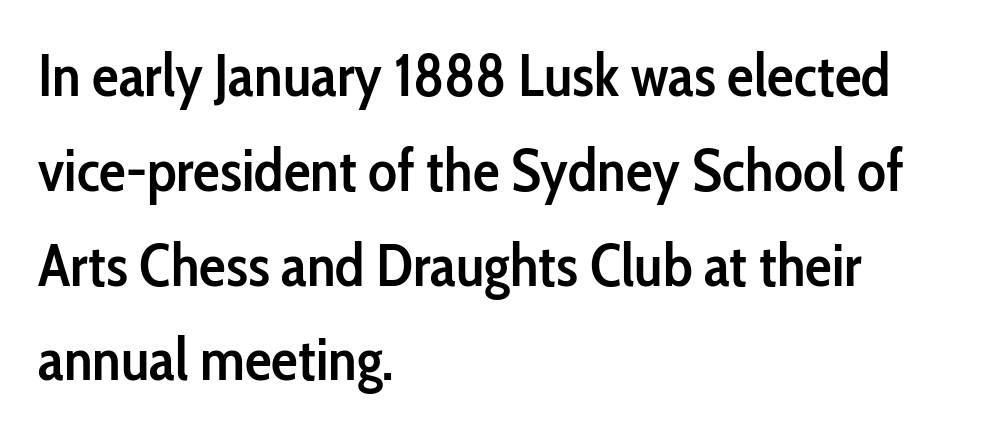
{"serif": "no", "italic": "no", "bold": "semi", "weight": "semibold", "width": "condensed", "stroke_contrast": "low", "x_height": "medium", "monospaced": "no", "underline": "no", "align": "left", "line_spacing": "normal", "line_spacing_ratio": 1.58, "letter_spacing": "normal", "letter_spacing_em": 0.0, "glyph_px": 60}
